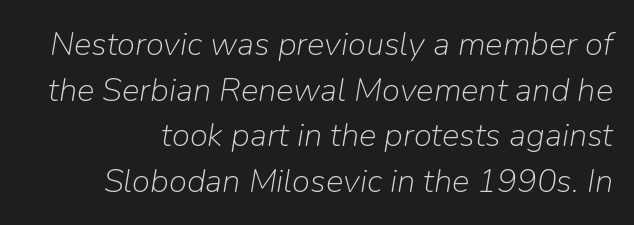
{"italic": "yes", "lean": "right", "slant_degrees": 9, "bold": "no", "weight": "light", "width": "normal", "stroke_contrast": "low", "x_height": "medium", "monospaced": "no", "underline": "no", "line_spacing": "normal", "line_spacing_ratio": 1.38, "letter_spacing": "normal", "letter_spacing_em": 0.0, "glyph_px": 33}
